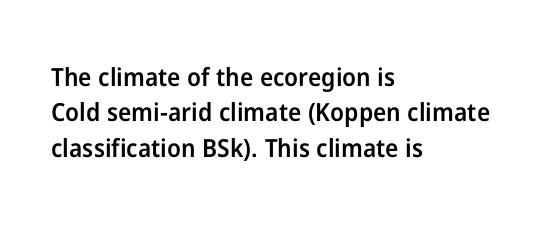
The image shows 25 px text type, upright; set left-aligned, normal line spacing (1.42x), normal letter spacing, not underlined.
